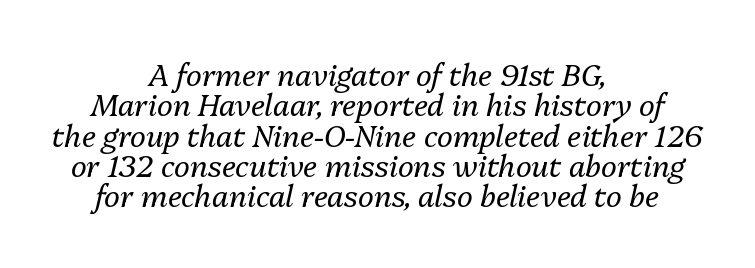
{"italic": "yes", "lean": "right", "slant_degrees": 13, "bold": "no", "weight": "regular", "width": "normal", "stroke_contrast": "medium", "x_height": "medium", "monospaced": "no", "underline": "no", "align": "center", "line_spacing": "tight", "line_spacing_ratio": 1.01, "letter_spacing": "normal", "letter_spacing_em": 0.0, "glyph_px": 30}
